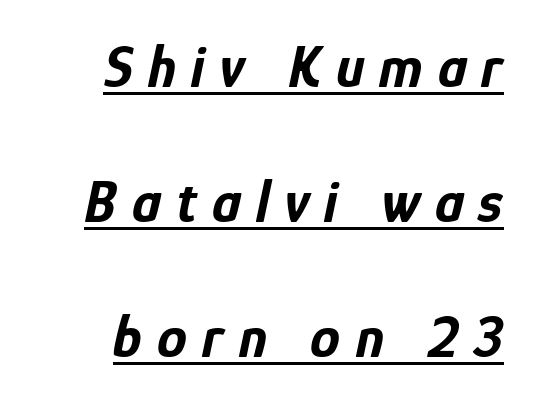
The image shows 60 px bold, condensed type, italic (leaning right); set right-aligned, loose line spacing (2.25x), unusually wide letter spacing (+0.25 em), underlined; low stroke contrast and a medium x-height.
